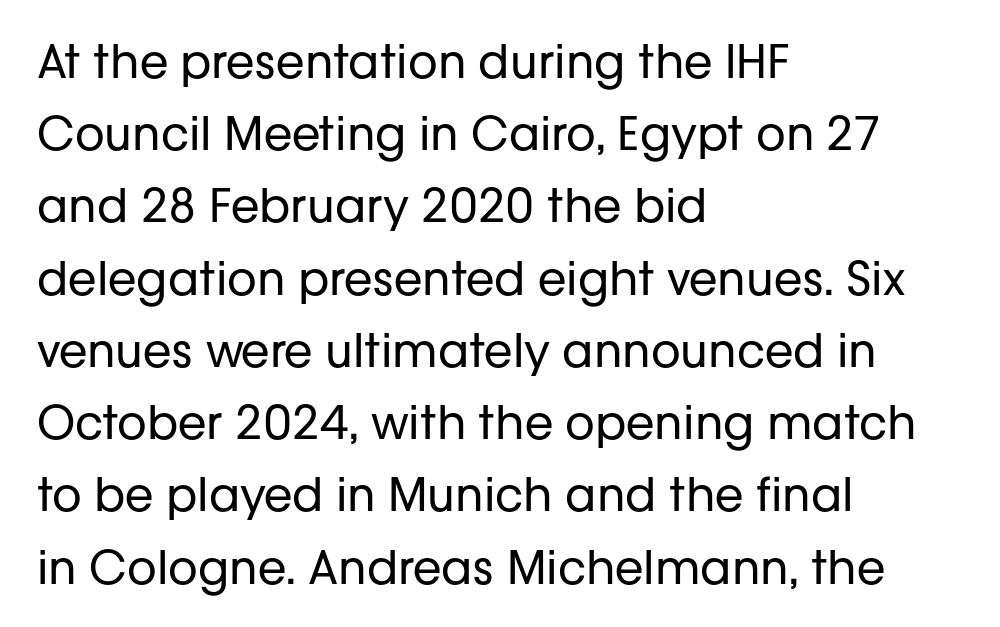
Q: Is the text bold? A: No.
Q: Is the text italic (slanted)? A: No, it is upright.
Q: Is the typeface a serif or a sans-serif typeface? A: Sans-serif.
Q: Is the text underlined? A: No.
Q: How is the paragraph aligned? A: Left-aligned.
Q: Is the spacing between letters normal or unusually wide? A: Normal.
Q: Is the spacing between lines tight, normal or loose? A: Normal.
Q: Width (condensed, normal, or wide)? A: Normal.
Q: Stroke contrast? A: Low.
Q: x-height? A: Medium.
Q: Monospaced? A: No.
